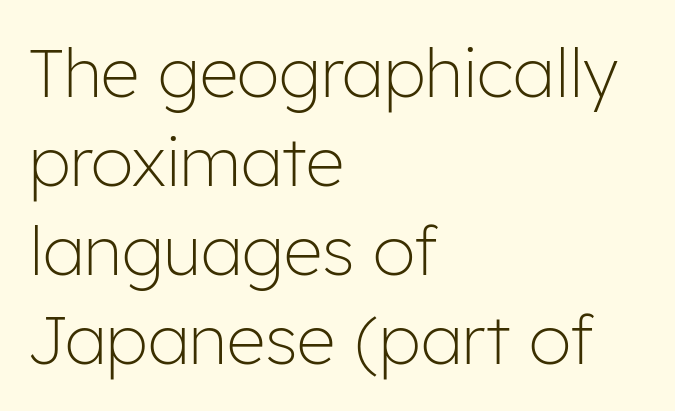
Is the type heavy? It reads as light-to-regular instead. The typeface chosen for these lines omits serifs. This sample is left-justified, so line endings fall wherever the words run out. In terms of posture, this sample is upright. Type without underlining.
